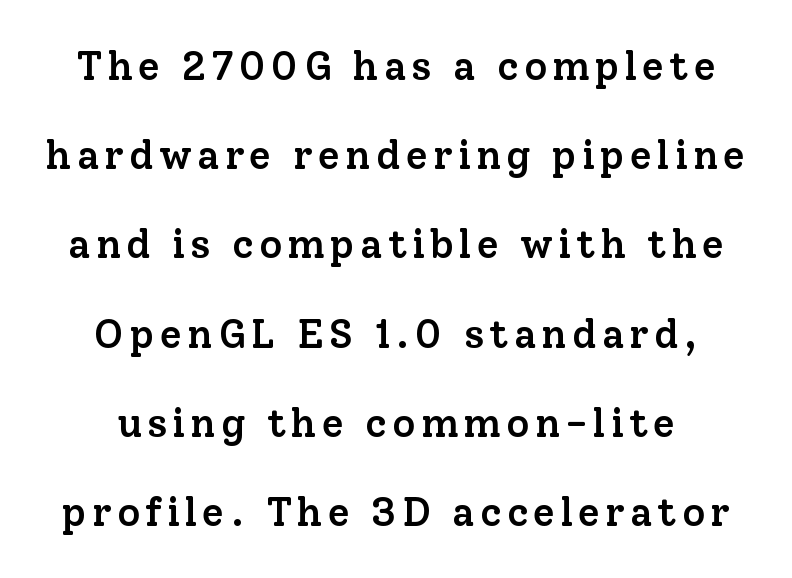
The image shows 40 px semibold serif type, upright; set loose line spacing (2.23x), not underlined; low stroke contrast and a medium x-height.
